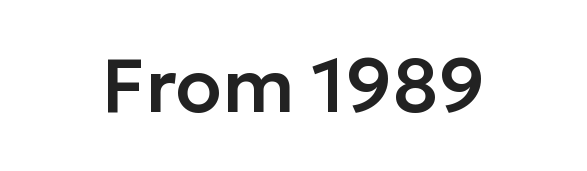
The image shows 75 px sans-serif type, upright; set normal letter spacing, not underlined; low stroke contrast and a medium x-height.
